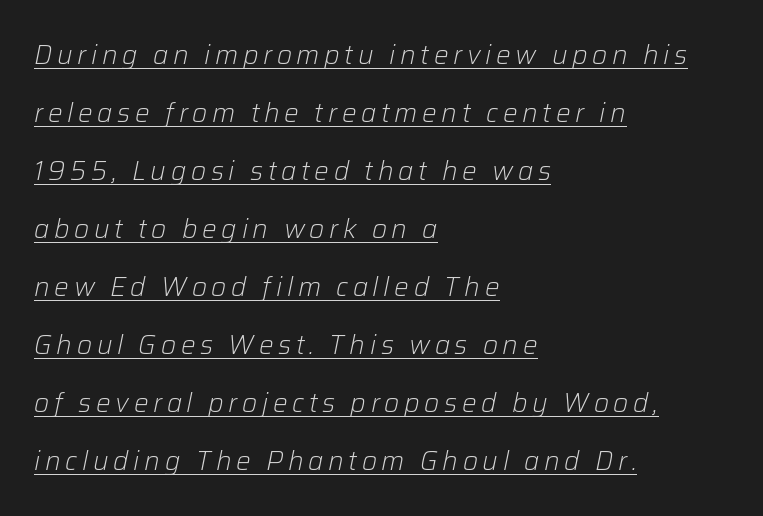
A typesetter would mark this as italic. The leading is generous, giving the passage an open texture. Every row of glyphs begins at an identical x-position on the left. Descenders here cross a horizontal rule under the line. Weight: in the light-to-regular range.
